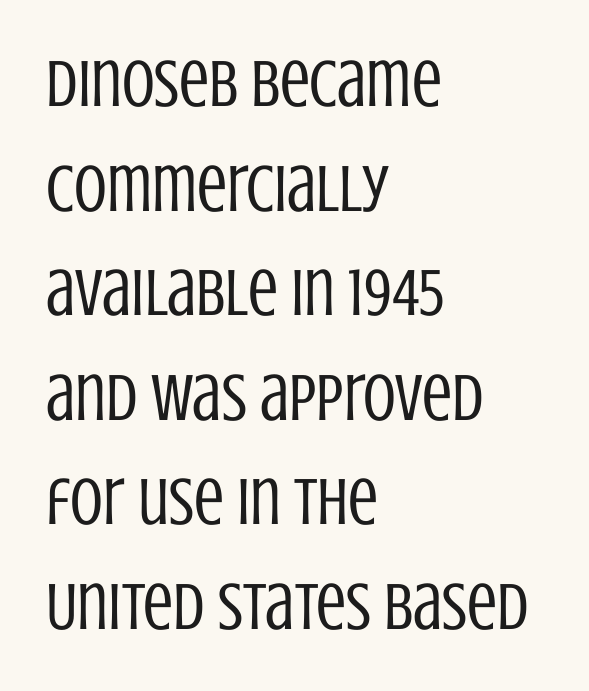
{"serif": "no", "italic": "no", "bold": "no", "weight": "regular", "width": "condensed", "stroke_contrast": "low", "x_height": "large", "monospaced": "no", "underline": "no", "align": "left", "line_spacing": "normal", "line_spacing_ratio": 1.56, "letter_spacing": "normal", "letter_spacing_em": 0.0, "glyph_px": 67}
